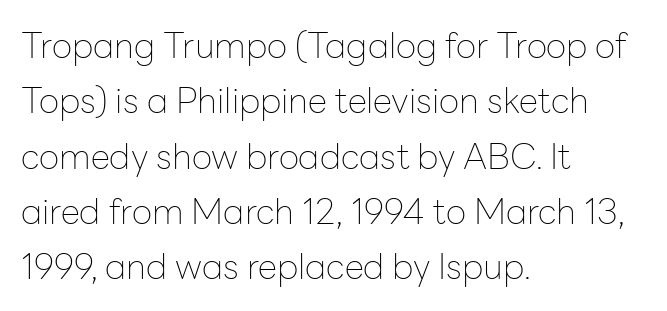
{"serif": "no", "italic": "no", "bold": "no", "weight": "thin", "width": "normal", "stroke_contrast": "low", "x_height": "medium", "monospaced": "no", "underline": "no", "align": "left", "line_spacing": "normal", "line_spacing_ratio": 1.58, "letter_spacing": "normal", "letter_spacing_em": 0.0, "glyph_px": 35}
